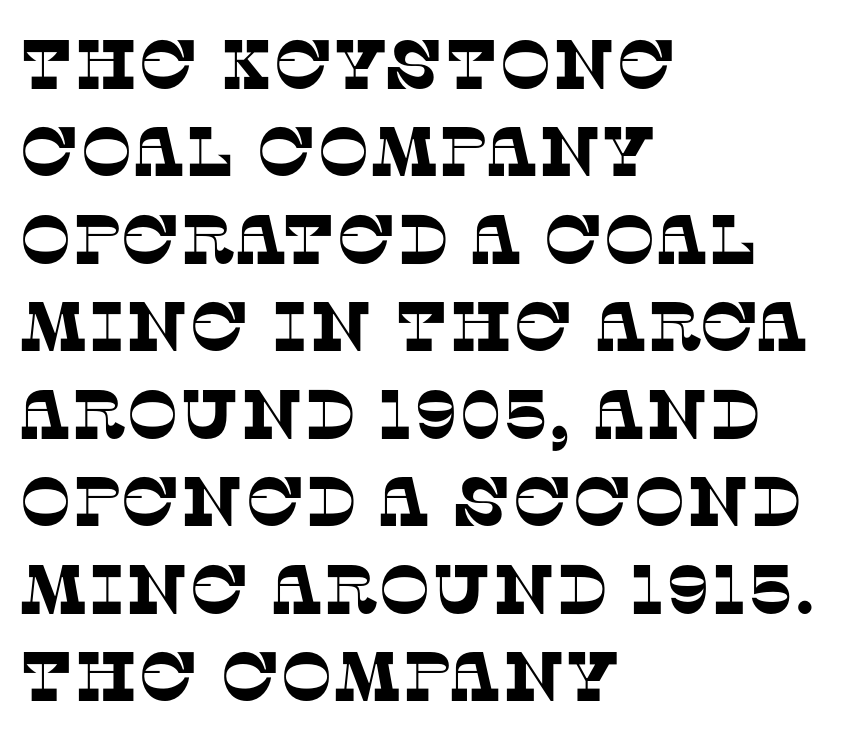
{"serif": "yes", "width": "normal", "stroke_contrast": "low", "x_height": "large", "monospaced": "no", "underline": "no", "align": "left", "line_spacing": "normal", "line_spacing_ratio": 1.25, "letter_spacing": "normal", "letter_spacing_em": 0.0, "glyph_px": 70}
